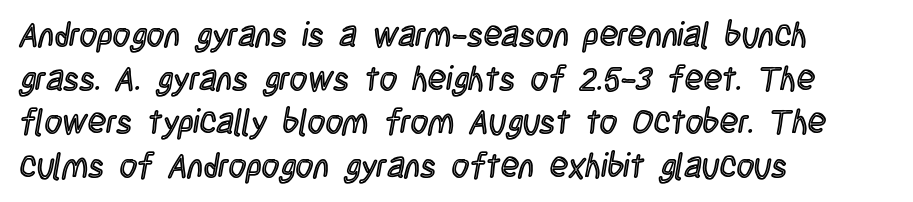
The image shows 34 px condensed type; set left-aligned, normal line spacing (1.28x), normal letter spacing, not underlined; a large x-height.
